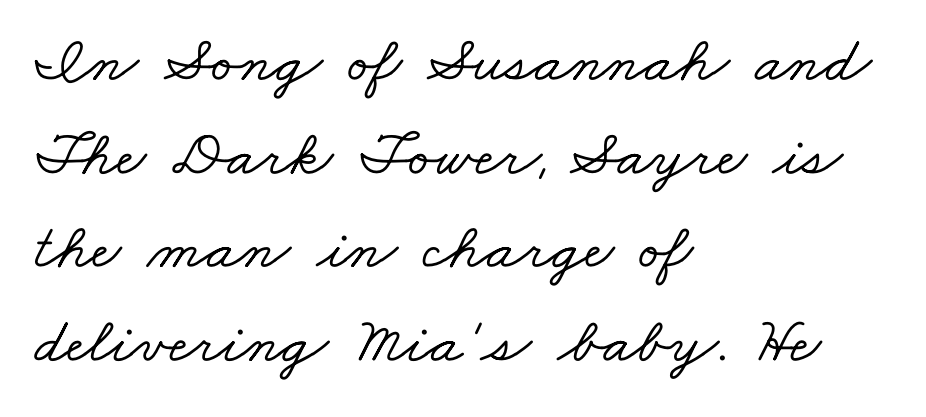
Q: Is the typeface a serif or a sans-serif typeface? A: Serif.
Q: Is the text underlined? A: No.
Q: How is the paragraph aligned? A: Left-aligned.
Q: Is the spacing between letters normal or unusually wide? A: Normal.
Q: Is the spacing between lines tight, normal or loose? A: Normal.
Q: Width (condensed, normal, or wide)? A: Wide.
Q: Stroke contrast? A: Low.
Q: x-height? A: Small.
Q: Monospaced? A: No.
